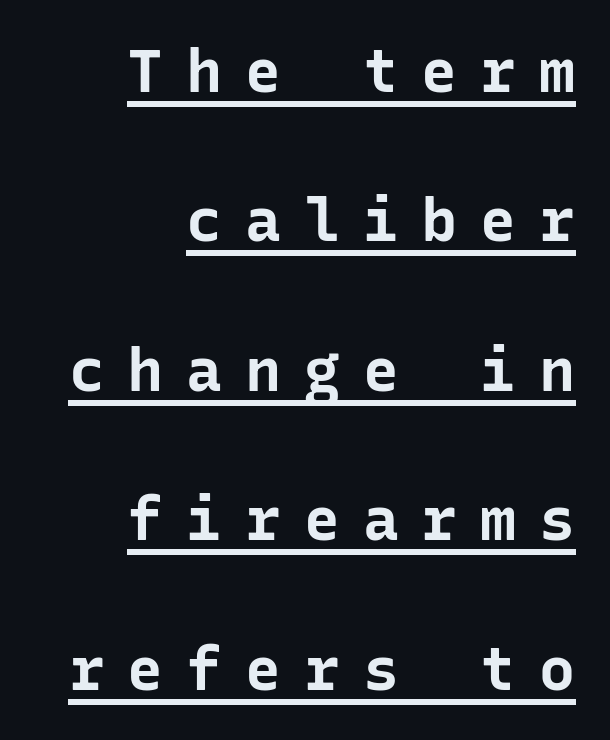
The image shows 60 px bold sans-serif type, upright, monospaced; set right-aligned, loose line spacing (2.49x), unusually wide letter spacing (+0.38 em), underlined; low stroke contrast and a medium x-height.
